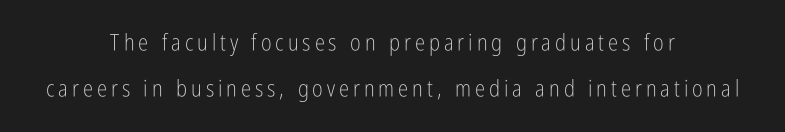
The image shows 23 px text type, upright; set centered, loose line spacing (2.0x), not underlined.
